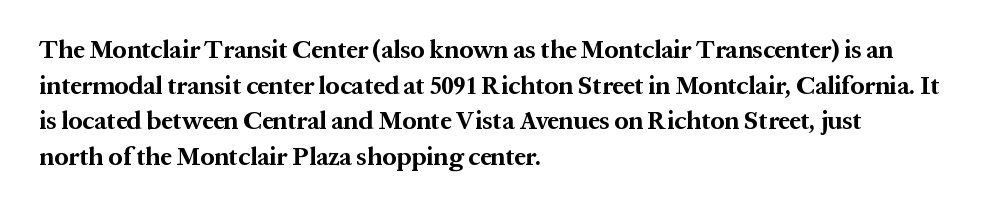
{"italic": "no", "bold": "yes", "underline": "no", "align": "left", "line_spacing": "normal", "line_spacing_ratio": 1.43, "letter_spacing": "normal", "letter_spacing_em": 0.0, "glyph_px": 25}
